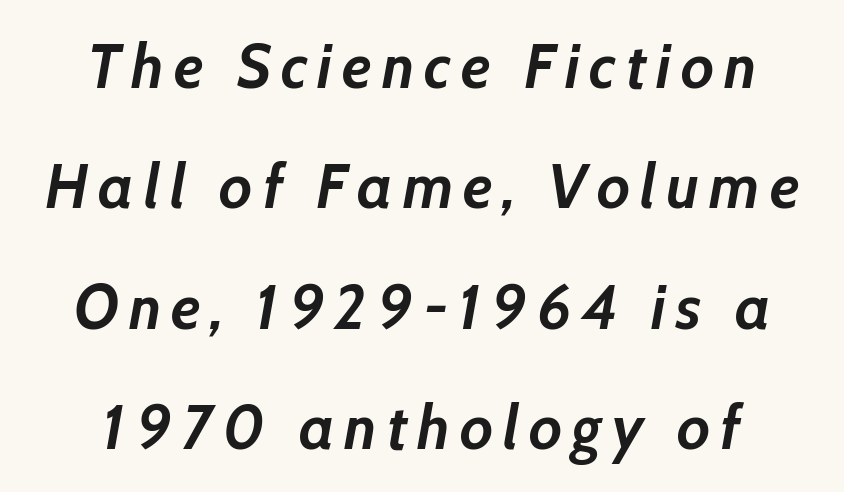
{"italic": "yes", "lean": "right", "slant_degrees": 10, "bold": "yes", "weight": "semibold", "width": "normal", "stroke_contrast": "low", "x_height": "medium", "monospaced": "no", "underline": "no", "align": "center", "line_spacing": "loose", "line_spacing_ratio": 1.91, "glyph_px": 63}
